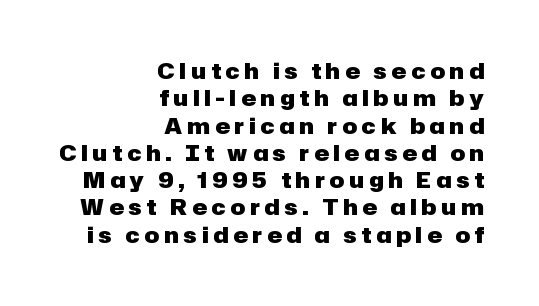
The image shows 22 px bold type, upright; set right-aligned, line spacing 1.24x, unusually wide letter spacing (+0.22 em), not underlined.
